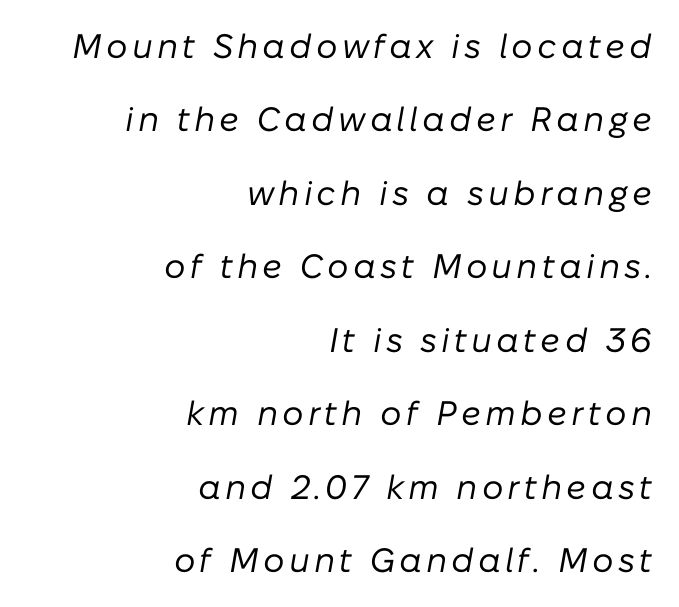
Q: Is the text bold? A: No.
Q: Is the text italic (slanted)? A: Yes, it leans right by about 10 degrees.
Q: Is the text underlined? A: No.
Q: How is the paragraph aligned? A: Right-aligned.
Q: Is the spacing between lines tight, normal or loose? A: Loose.
Q: Width (condensed, normal, or wide)? A: Normal.
Q: Stroke contrast? A: Low.
Q: x-height? A: Medium.
Q: Monospaced? A: No.
